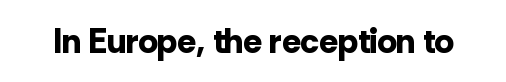
Tall strokes in this sample are plumb rather than angled. Varying glyph widths throughout — classic text-font behaviour. Default kerning and tracking; the words read as compact shapes. Its strokes are broad and dark, the hallmark of bold type. Quick note: underline off.
